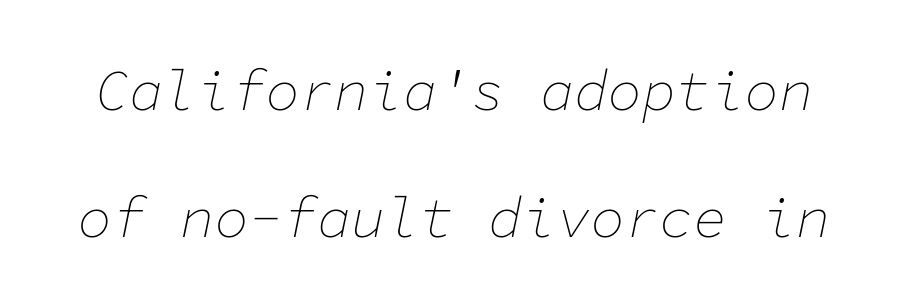
An italicized treatment has been applied to the whole sample. The characters are drawn with everyday or finer stroke widths. Honestly, the letter spacing is just normal — you wouldn't notice it. Every character here occupies the same horizontal width, giving the sample a typewriter-like rhythm. Compared with typical paragraphs, the rows here are farther apart. Anything drawn beneath the words? Only blank space.
